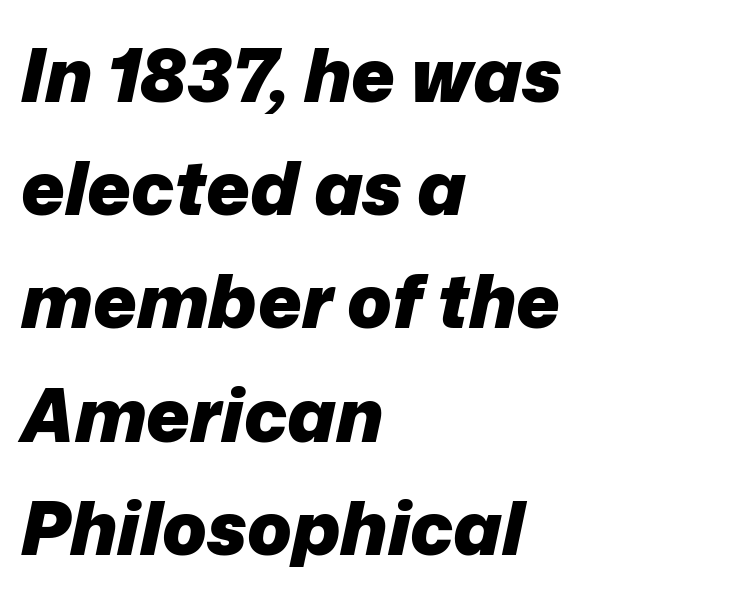
A dark, heavy texture on the line: the type is bold. Here the designer chose a conventional face with non-uniform glyph widths. Reading down the block, your eye returns to a fixed left position each line. This rendering leaves character spacing at its baseline value.
